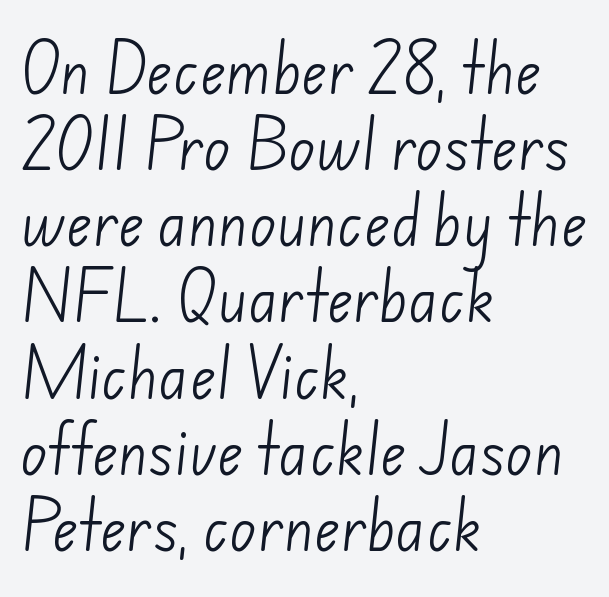
Just letters on the line, the space beneath them empty. Vertically, the passage feels balanced, rows spaced as you'd expect. What stands out about the letter spacing? Nothing — it is the standard amount. Varying glyph widths throughout — classic text-font behaviour. The text block is weighted toward the left margin, trailing off unevenly rightward.
